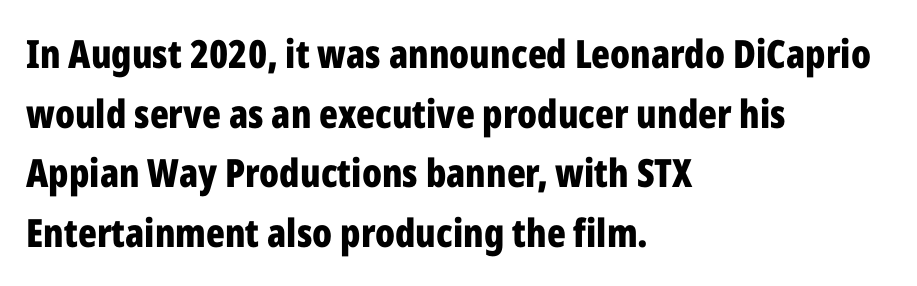
{"serif": "no", "italic": "no", "bold": "yes", "weight": "bold", "width": "condensed", "stroke_contrast": "low", "x_height": "medium", "monospaced": "no", "underline": "no", "align": "left", "line_spacing": "normal", "line_spacing_ratio": 1.53, "letter_spacing": "normal", "letter_spacing_em": 0.0, "glyph_px": 39}
